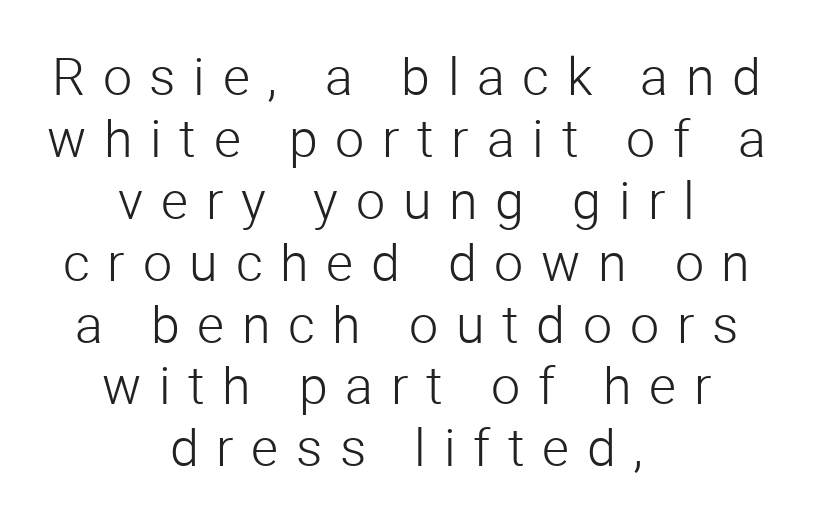
The font family rendered here belongs to the sans-serif group. No word sits above an underline. It's the straight-up-and-down kind of type. Proportional: the letters do not fall into vertical columns.
